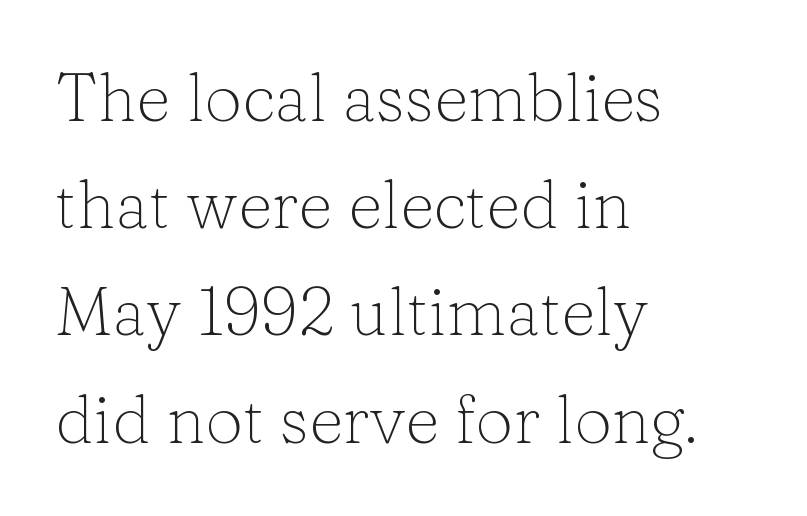
{"serif": "yes", "italic": "no", "bold": "no", "weight": "light", "width": "normal", "stroke_contrast": "low", "x_height": "medium", "monospaced": "no", "underline": "no", "align": "left", "line_spacing": "normal", "line_spacing_ratio": 1.6, "letter_spacing": "normal", "letter_spacing_em": 0.0, "glyph_px": 67}
